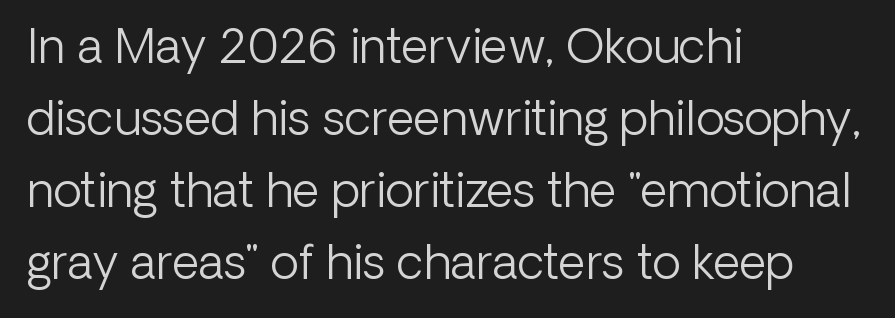
Q: Is the text bold? A: No.
Q: Is the text italic (slanted)? A: No, it is upright.
Q: Is the typeface a serif or a sans-serif typeface? A: Sans-serif.
Q: Is the text underlined? A: No.
Q: How is the paragraph aligned? A: Left-aligned.
Q: Is the spacing between letters normal or unusually wide? A: Normal.
Q: Is the spacing between lines tight, normal or loose? A: Normal.
Q: Width (condensed, normal, or wide)? A: Normal.
Q: Stroke contrast? A: Low.
Q: x-height? A: Medium.
Q: Monospaced? A: No.
